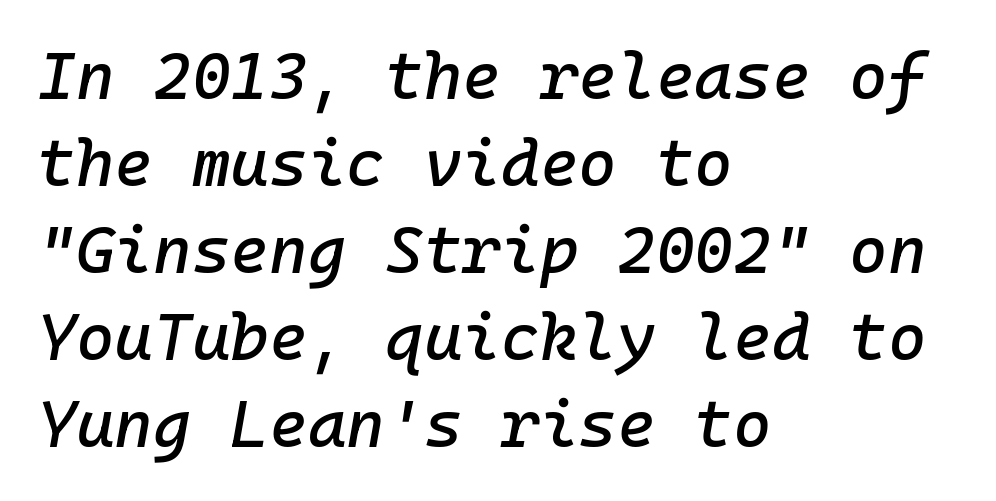
The image shows 66 px text type, italic (leaning right); set left-aligned, normal line spacing (1.32x), normal letter spacing, not underlined; low stroke contrast and a medium x-height.
